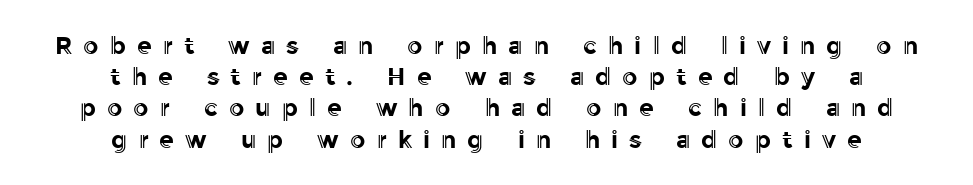
{"italic": "no", "underline": "no", "align": "center", "line_spacing": "normal", "line_spacing_ratio": 1.3, "letter_spacing": "wide", "letter_spacing_em": 0.46, "glyph_px": 24}
